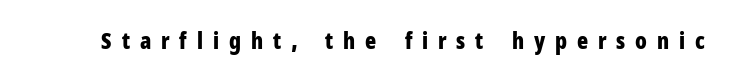
{"italic": "no", "bold": "yes", "underline": "no", "letter_spacing": "wide", "letter_spacing_em": 0.43, "glyph_px": 23}
